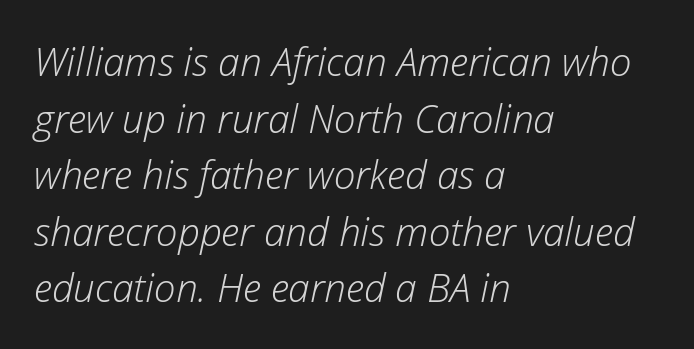
Each letter keeps its own natural width here, so spacing adapts to shape. Italic? Definitely — the glyphs are oblique. Here the glyphs are tracked normally, forming tight word shapes. Nobody drew a line under any word here. The block of text has a typical density, with ordinary space between rows.
